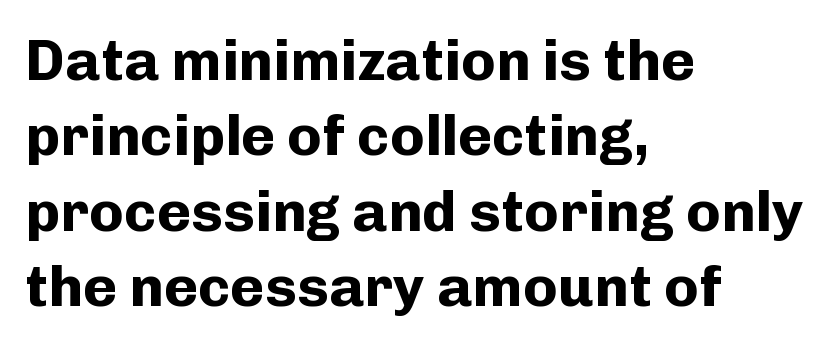
{"serif": "no", "italic": "no", "bold": "yes", "weight": "bold", "width": "normal", "stroke_contrast": "low", "x_height": "medium", "monospaced": "no", "underline": "no", "align": "left", "line_spacing": "normal", "line_spacing_ratio": 1.3, "letter_spacing": "normal", "letter_spacing_em": 0.0, "glyph_px": 58}
